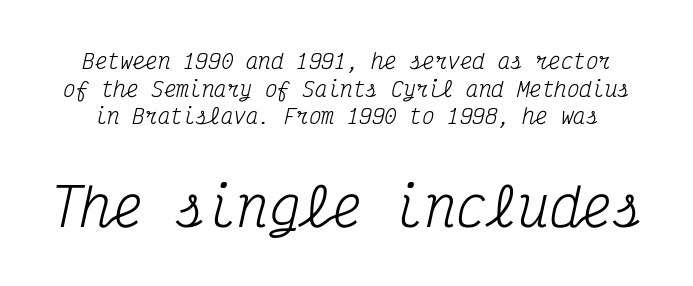
{"serif": "yes", "italic": "yes", "lean": "right", "slant_degrees": 12, "bold": "no", "weight": "regular", "width": "condensed", "stroke_contrast": "medium", "x_height": "medium", "monospaced": "yes", "underline": "no", "line_spacing": "normal", "line_spacing_ratio": 1.31, "letter_spacing": "normal", "letter_spacing_em": 0.0, "larger_block": "second", "size_ratio": 2.48, "glyph_px": 52}
